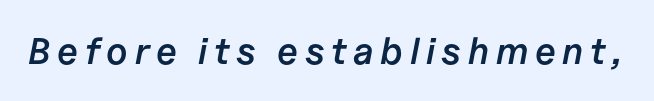
Q: Is the text bold? A: Semi-bold.
Q: Is the text italic (slanted)? A: Yes, it leans right by about 11 degrees.
Q: Is the text underlined? A: No.
Q: Width (condensed, normal, or wide)? A: Normal.
Q: Stroke contrast? A: Low.
Q: x-height? A: Medium.
Q: Monospaced? A: No.
